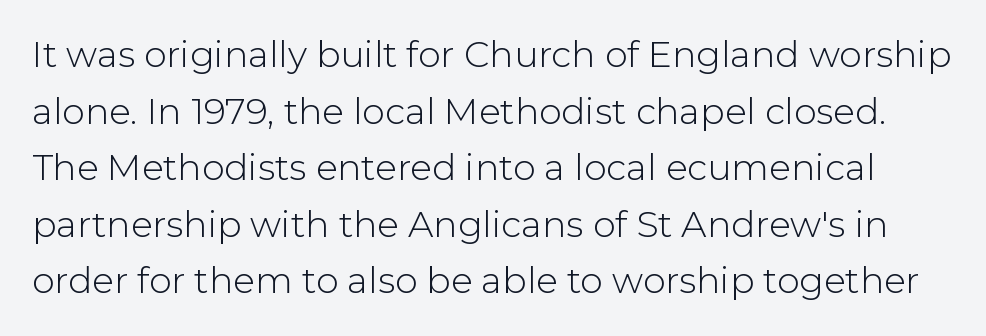
{"serif": "no", "italic": "no", "bold": "no", "weight": "light", "width": "normal", "stroke_contrast": "low", "x_height": "medium", "monospaced": "no", "underline": "no", "line_spacing": "normal", "line_spacing_ratio": 1.57, "letter_spacing": "normal", "letter_spacing_em": 0.0, "glyph_px": 36}
